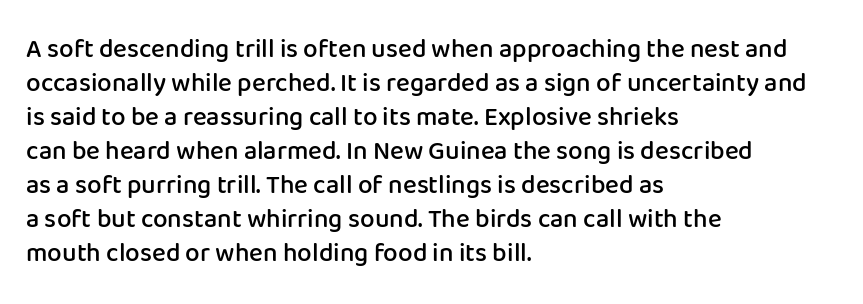
Each line starts at the same left margin while the right side varies. Short note: letters normally spaced. The passage shown is semibold, sitting just below true bold. Every stem runs plumb, perpendicular to the baseline.
